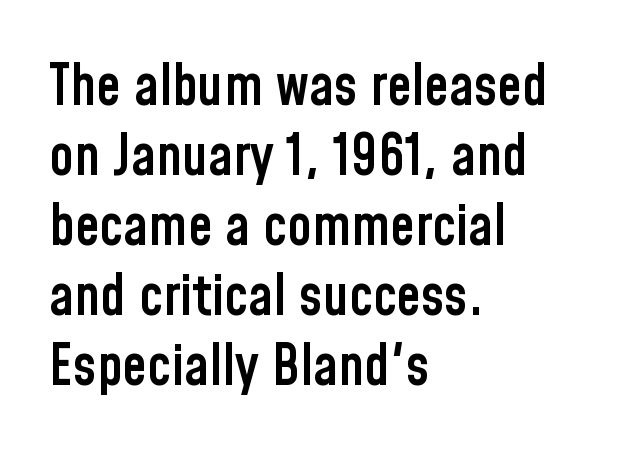
{"serif": "no", "italic": "no", "bold": "semi", "weight": "semibold", "width": "condensed", "stroke_contrast": "low", "x_height": "medium", "monospaced": "no", "underline": "no", "align": "left", "line_spacing": "normal", "line_spacing_ratio": 1.25, "letter_spacing": "normal", "letter_spacing_em": 0.0, "glyph_px": 56}
